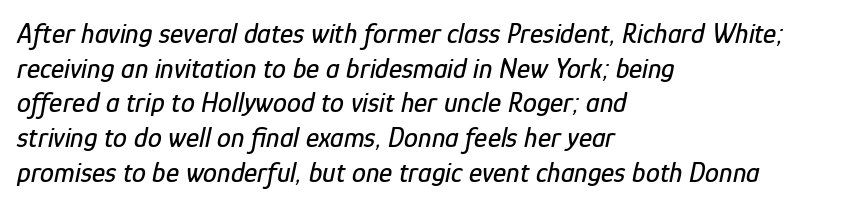
The image shows 28 px condensed type, italic (leaning right); set left-aligned, line spacing 1.24x, normal letter spacing, not underlined; low stroke contrast and a medium x-height.
